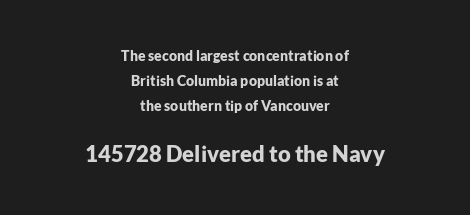
The image shows 22 px bold type, upright; set centered, line spacing 1.8x, normal letter spacing, not underlined; the second (bottom) block is 1.57x larger.
